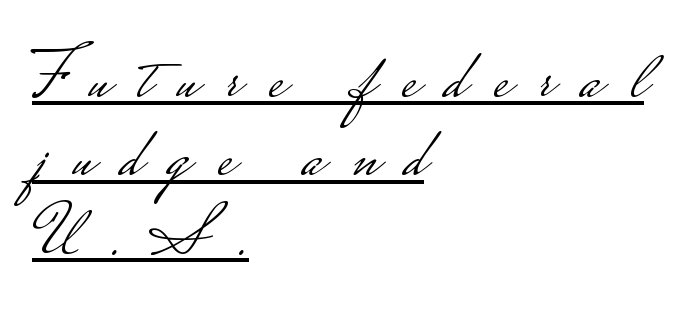
The image shows 70 px light, wide sans-serif type; set left-aligned, tight line spacing (1.12x), unusually wide letter spacing (+0.39 em), underlined; low stroke contrast.
